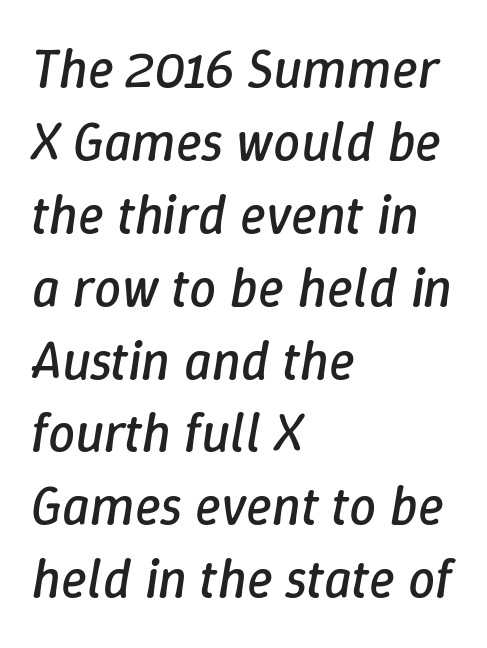
Is the stroke heavy? The answer is a plain regular-or-lighter. Alignment: flush left. Designer's note — italics engaged. Has an underline been added? It has not. This sample has the flowing, uneven cadence of proportional lettering. Successive baselines arrive at the customary interval.
